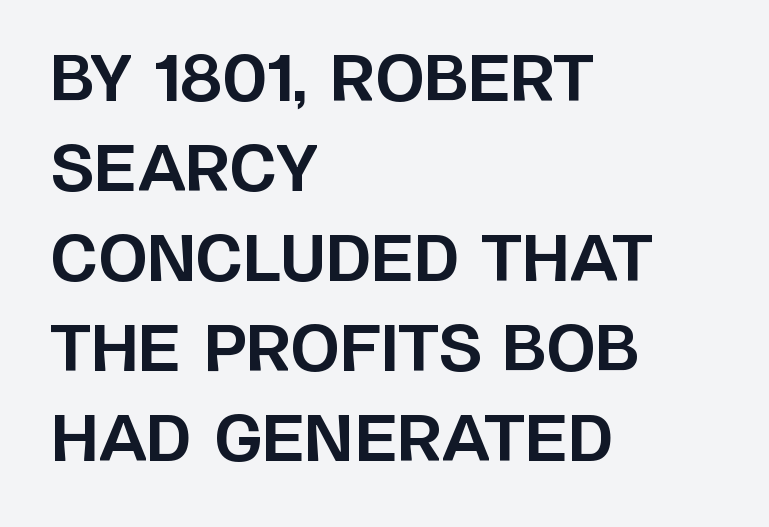
{"serif": "no", "italic": "no", "bold": "yes", "weight": "bold", "width": "normal", "stroke_contrast": "low", "x_height": "large", "monospaced": "no", "underline": "no", "align": "left", "line_spacing": "normal", "line_spacing_ratio": 1.43, "letter_spacing": "normal", "letter_spacing_em": 0.0, "glyph_px": 63}
